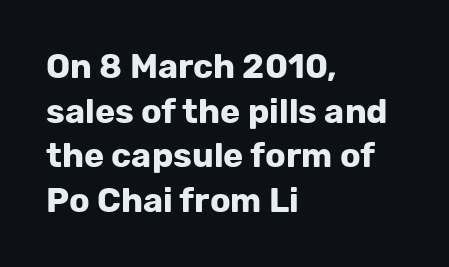
The image shows 34 px bold sans-serif type, upright; set left-aligned, normal line spacing (1.31x), normal letter spacing, not underlined; low stroke contrast and a medium x-height.
